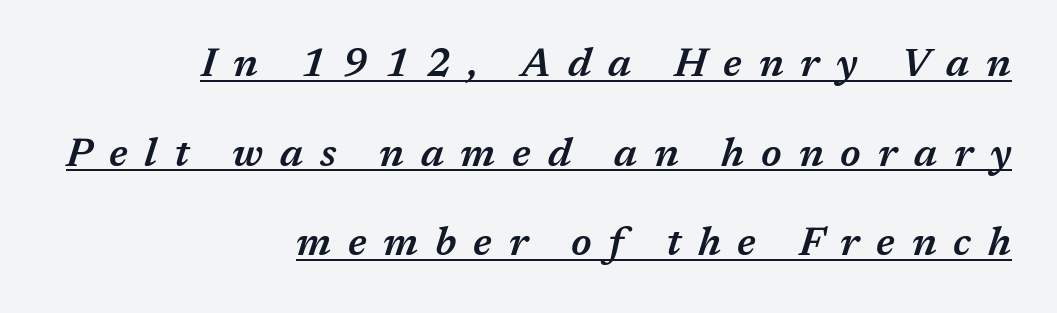
The glyphs look as if they've been sheared to an angle. The glyphs are accompanied by a horizontal stroke just below them. The setting favours the right margin, as signatures and pull-quotes sometimes do. The characters look somewhat weighty, a semibold short of true bold. The rendering inserts visible extra space after every character. The letters advance in unequal steps, a hallmark of proportional type.
